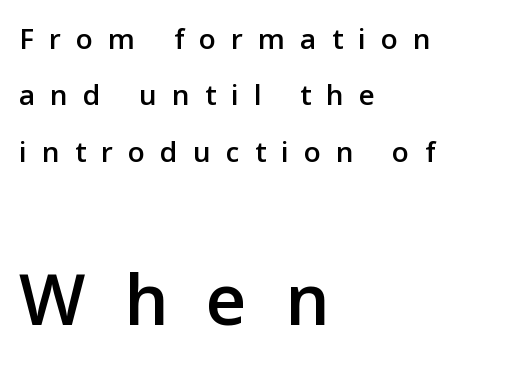
The image shows 78 px sans-serif type, upright; set left-aligned, line spacing 1.82x, unusually wide letter spacing (+0.49 em), not underlined; the second (bottom) block is 2.52x larger; low stroke contrast and a medium x-height.
